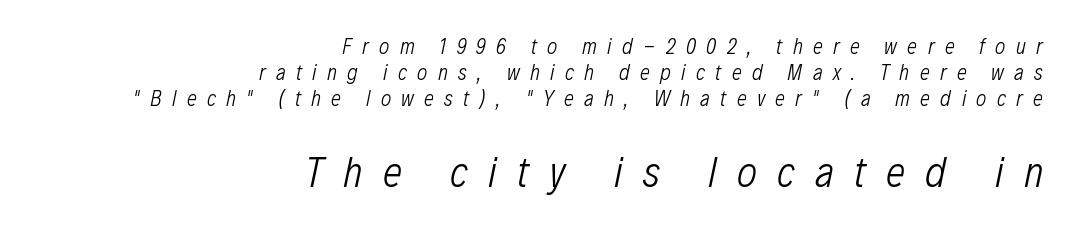
Q: Is the text bold? A: No.
Q: Is the text italic (slanted)? A: Yes, it leans right by about 12 degrees.
Q: Is the text underlined? A: No.
Q: How is the paragraph aligned? A: Right-aligned.
Q: Is the spacing between letters normal or unusually wide? A: Unusually wide.
Q: Which block of text is set in a larger size, the first (top) or the second (bottom)? A: The second (bottom) one.
Q: Width (condensed, normal, or wide)? A: Condensed.
Q: Stroke contrast? A: Low.
Q: x-height? A: Medium.
Q: Monospaced? A: No.
